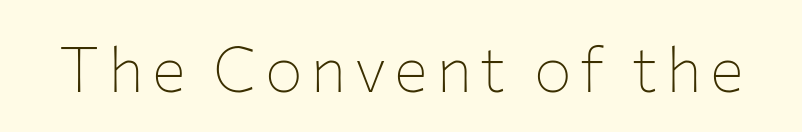
{"serif": "no", "italic": "no", "bold": "no", "weight": "thin", "width": "normal", "stroke_contrast": "low", "x_height": "medium", "monospaced": "no", "underline": "no", "glyph_px": 63}
